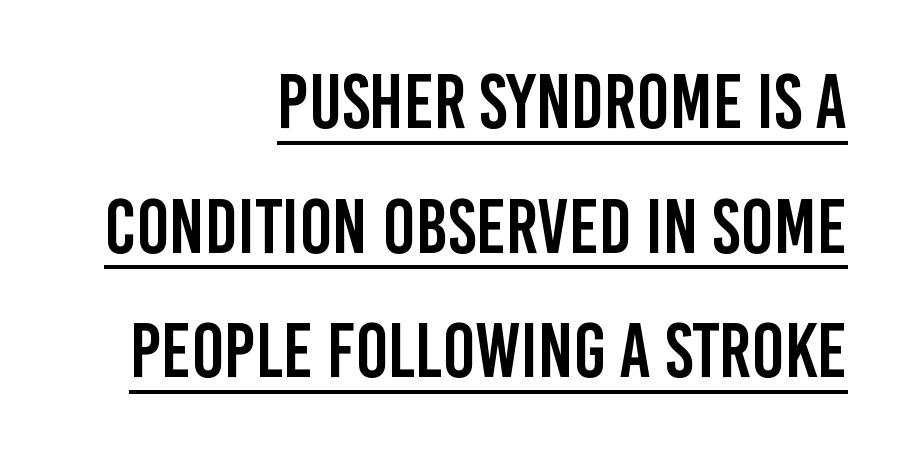
{"serif": "no", "italic": "no", "width": "condensed", "stroke_contrast": "low", "x_height": "large", "monospaced": "no", "underline": "yes", "align": "right", "line_spacing": "normal", "line_spacing_ratio": 1.62, "letter_spacing": "normal", "letter_spacing_em": 0.0, "glyph_px": 77}
